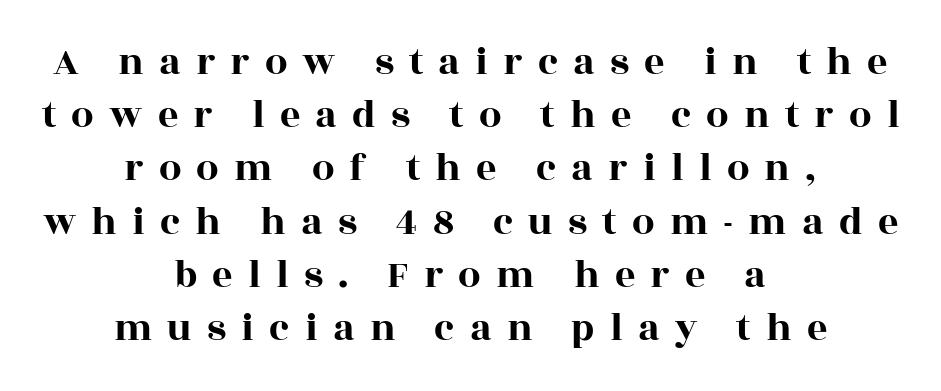
The image shows 40 px wide serif type, upright; set centered, normal line spacing (1.33x), unusually wide letter spacing (+0.38 em), not underlined; a large x-height.
